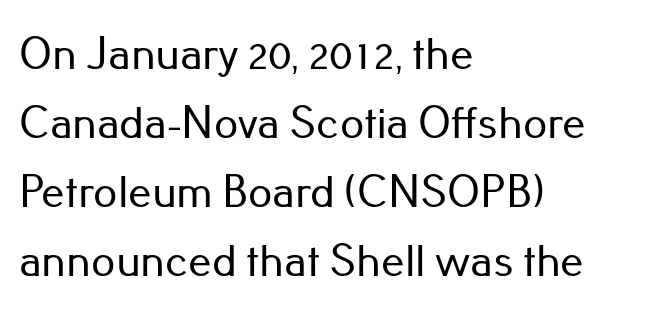
The image shows 47 px sans-serif type, upright; set left-aligned, normal line spacing (1.47x), normal letter spacing, not underlined; low stroke contrast and a small x-height.
